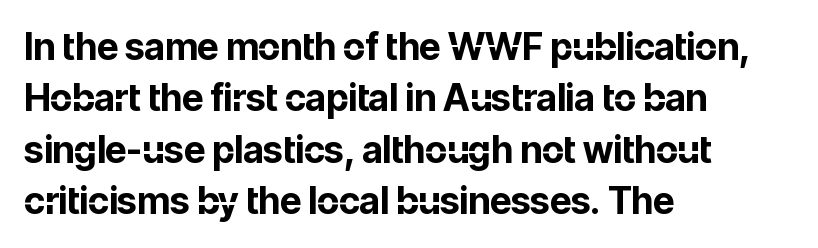
Q: Is the text bold? A: Yes.
Q: Is the text italic (slanted)? A: No, it is upright.
Q: Is the typeface a serif or a sans-serif typeface? A: Sans-serif.
Q: Is the text underlined? A: No.
Q: How is the paragraph aligned? A: Left-aligned.
Q: Is the spacing between letters normal or unusually wide? A: Normal.
Q: Is the spacing between lines tight, normal or loose? A: Normal.
Q: Width (condensed, normal, or wide)? A: Normal.
Q: Stroke contrast? A: Low.
Q: x-height? A: Medium.
Q: Monospaced? A: No.
